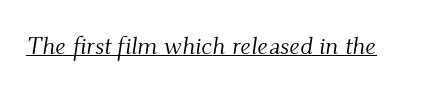
The image shows 25 px text type, italic (leaning right); set normal letter spacing, underlined.
